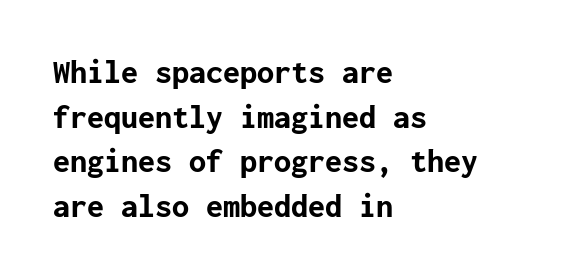
Letterform terminals end flat and unadorned throughout the passage. The font is running at its bold setting. In terms of posture, this sample is upright. The passage shown is not underscored anywhere.
